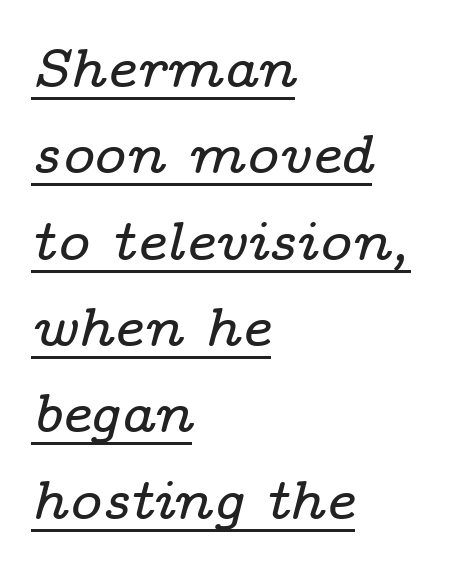
Q: Is the text italic (slanted)? A: Yes, it leans right by about 14 degrees.
Q: Is the typeface a serif or a sans-serif typeface? A: Serif.
Q: Is the text underlined? A: Yes.
Q: How is the paragraph aligned? A: Left-aligned.
Q: Is the spacing between letters normal or unusually wide? A: Normal.
Q: Is the spacing between lines tight, normal or loose? A: Normal.
Q: Width (condensed, normal, or wide)? A: Wide.
Q: Stroke contrast? A: Low.
Q: x-height? A: Medium.
Q: Monospaced? A: No.
